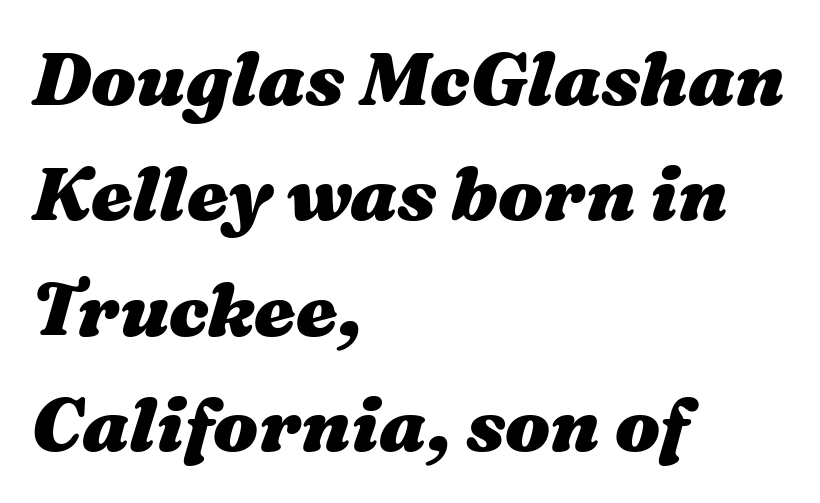
The image shows 75 px heavy, wide type, italic (leaning right); set left-aligned, normal line spacing (1.54x), normal letter spacing, not underlined; medium stroke contrast and a medium x-height.
